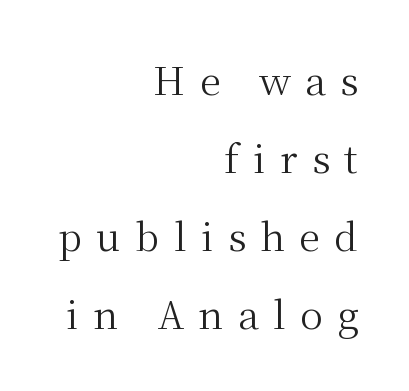
Q: Is the text bold? A: No.
Q: Is the text italic (slanted)? A: No, it is upright.
Q: Is the typeface a serif or a sans-serif typeface? A: Serif.
Q: Is the text underlined? A: No.
Q: How is the paragraph aligned? A: Right-aligned.
Q: Is the spacing between letters normal or unusually wide? A: Unusually wide.
Q: Is the spacing between lines tight, normal or loose? A: Loose.
Q: Width (condensed, normal, or wide)? A: Normal.
Q: Stroke contrast? A: Medium.
Q: x-height? A: Medium.
Q: Monospaced? A: No.
